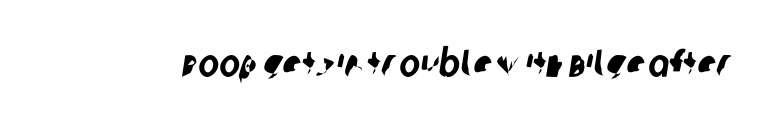
The image shows 39 px condensed sans-serif type; set normal letter spacing, not underlined; low stroke contrast and a large x-height.
